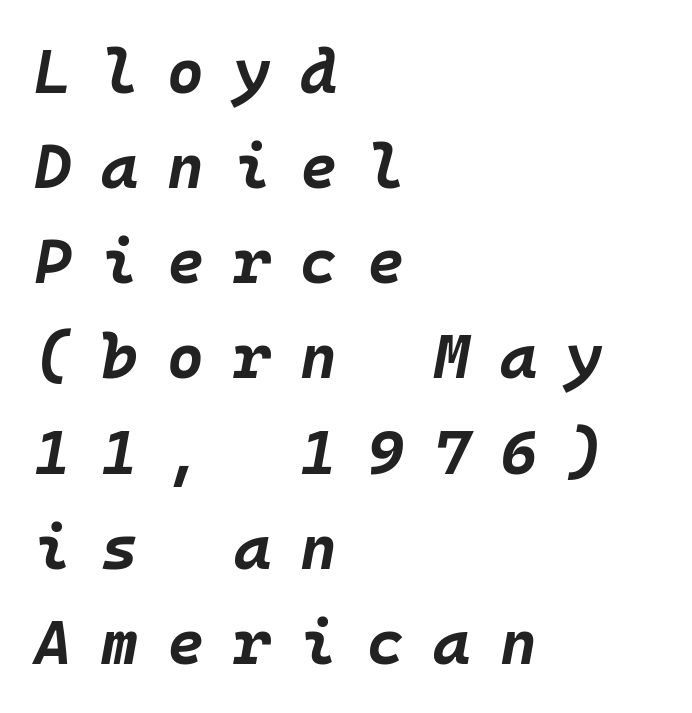
Q: Is the text bold? A: Yes.
Q: Is the text italic (slanted)? A: Yes, it leans right by about 10 degrees.
Q: Is the text underlined? A: No.
Q: How is the paragraph aligned? A: Left-aligned.
Q: Is the spacing between letters normal or unusually wide? A: Unusually wide.
Q: Is the spacing between lines tight, normal or loose? A: Normal.
Q: Width (condensed, normal, or wide)? A: Normal.
Q: Stroke contrast? A: Low.
Q: x-height? A: Large.
Q: Monospaced? A: Yes.
